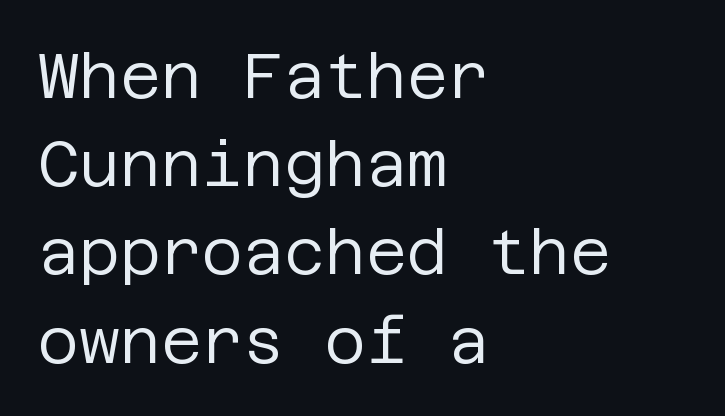
Regular leading. Inter-character spacing is left at the font's built-in metrics. Vertical strokes here are truly vertical. Serifs: no, the terminals of the letterforms are clean. Any mark beneath the type? The region is blank. Alignment: flush left.
